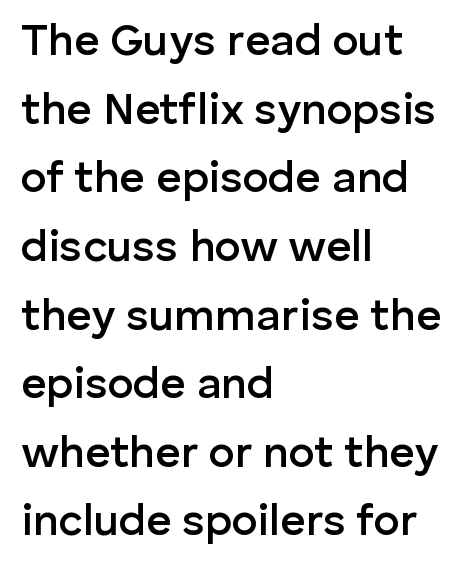
{"serif": "no", "italic": "no", "bold": "semi", "weight": "semibold", "width": "normal", "stroke_contrast": "low", "x_height": "medium", "monospaced": "no", "underline": "no", "align": "left", "line_spacing": "normal", "line_spacing_ratio": 1.56, "letter_spacing": "normal", "letter_spacing_em": 0.0, "glyph_px": 44}
